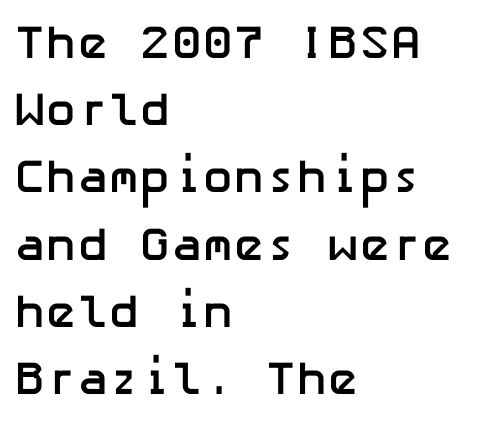
The image shows 47 px semibold sans-serif type, upright; set left-aligned, normal line spacing (1.43x), normal letter spacing, not underlined; low stroke contrast and a medium x-height.
